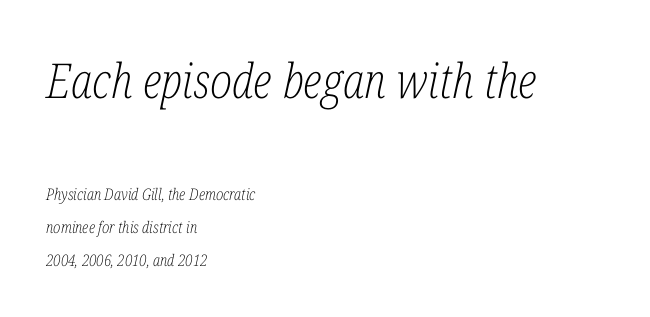
Q: Is the text bold? A: No.
Q: Is the text italic (slanted)? A: Yes, it leans right by about 12 degrees.
Q: Is the typeface a serif or a sans-serif typeface? A: Serif.
Q: Is the text underlined? A: No.
Q: How is the paragraph aligned? A: Left-aligned.
Q: Is the spacing between letters normal or unusually wide? A: Normal.
Q: Is the spacing between lines tight, normal or loose? A: Loose.
Q: Which block of text is set in a larger size, the first (top) or the second (bottom)? A: The first (top) one.
Q: Width (condensed, normal, or wide)? A: Condensed.
Q: Stroke contrast? A: Low.
Q: x-height? A: Medium.
Q: Monospaced? A: No.
